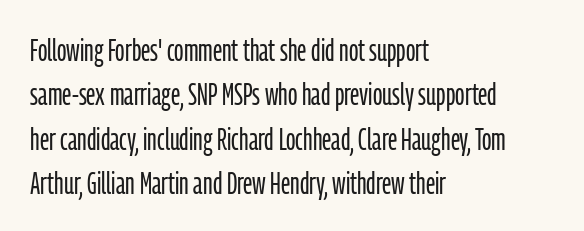
Q: Is the text bold? A: No.
Q: Is the text italic (slanted)? A: No, it is upright.
Q: Is the typeface a serif or a sans-serif typeface? A: Sans-serif.
Q: Is the text underlined? A: No.
Q: How is the paragraph aligned? A: Left-aligned.
Q: Is the spacing between letters normal or unusually wide? A: Normal.
Q: Is the spacing between lines tight, normal or loose? A: Normal.
Q: Width (condensed, normal, or wide)? A: Condensed.
Q: Stroke contrast? A: Low.
Q: x-height? A: Medium.
Q: Monospaced? A: No.
